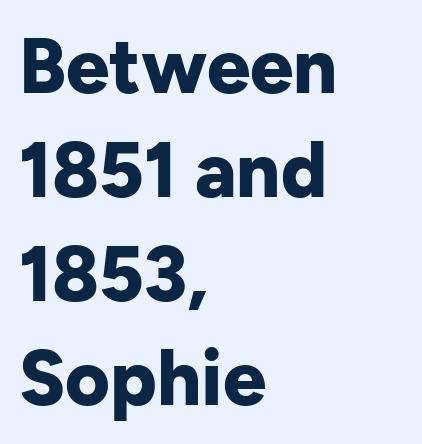
Note the varied advance widths — an 'i' is clearly narrower than an 'm'. You could call the tracking neutral — neither tight nor loose. Examine the stroke ends and you'll find no serifs. In terms of weight, the rendering is a true, heavy bold. Reading down the block, your eye returns to a fixed left position each line. The words here are not underlined.
